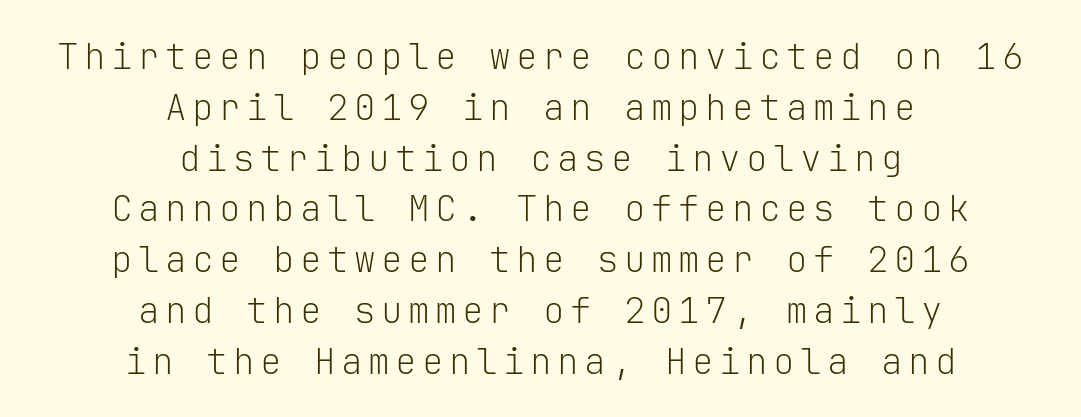
Q: Is the text bold? A: No.
Q: Is the text italic (slanted)? A: No, it is upright.
Q: Is the typeface a serif or a sans-serif typeface? A: Sans-serif.
Q: Is the text underlined? A: No.
Q: How is the paragraph aligned? A: Centered.
Q: Is the spacing between lines tight, normal or loose? A: Normal.
Q: Width (condensed, normal, or wide)? A: Normal.
Q: Stroke contrast? A: Low.
Q: x-height? A: Medium.
Q: Monospaced? A: Yes.
